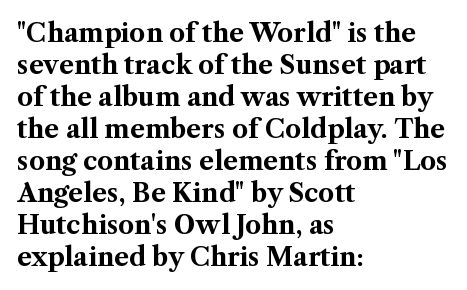
{"italic": "no", "bold": "yes", "underline": "no", "align": "left", "line_spacing": "normal", "line_spacing_ratio": 1.28, "letter_spacing": "normal", "letter_spacing_em": 0.0, "glyph_px": 25}
